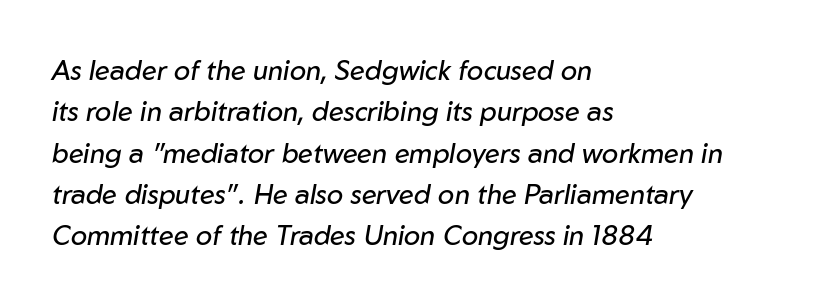
The face used here has a pronounced slope to its letters. The vertical gap from one line to the next is medium. The gaps between neighbouring characters are ordinary and unremarkable. No extra ink here — the face is not bold. Plain, unruled lines of type. Is the block centered? No — it sits flush against the left margin.
